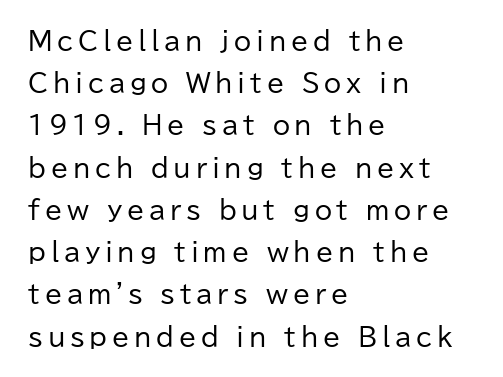
The image shows 25 px text type, upright; set left-aligned, normal line spacing (1.69x), not underlined.
